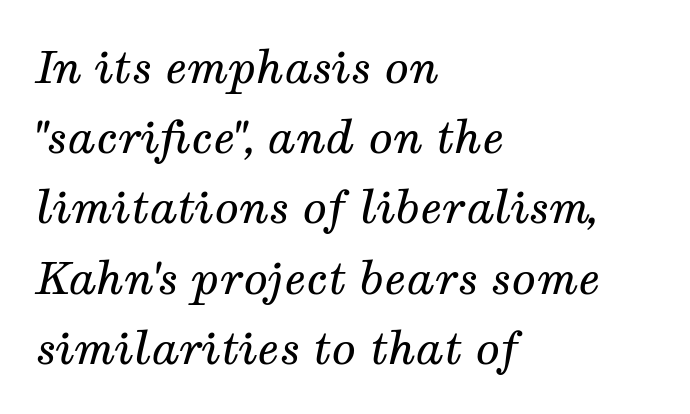
Does the copy run flush right? No — it runs flush left. Old-style or modern, the face here clearly has serifs. Is there much room between lines? A standard amount, neither cramped nor airy. Looks like regular typesetting: each glyph gets only the width it needs. Letters have the restrained weight of plain body copy at most. A clean baseline with only descenders dipping below it.
